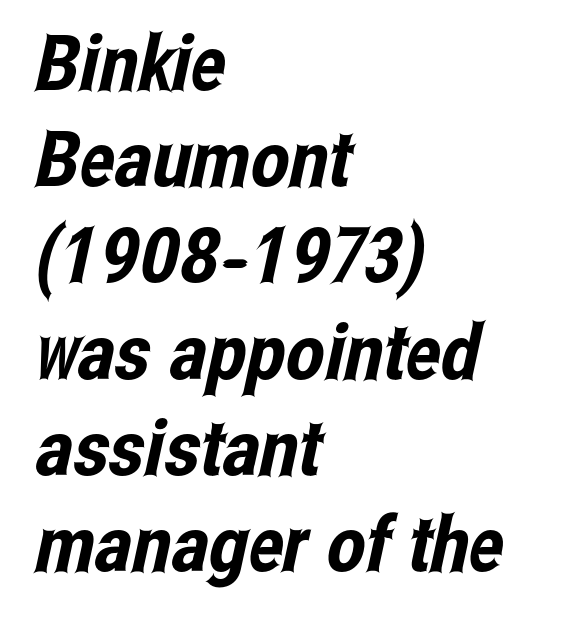
What stands out about the letter spacing? Nothing — it is the standard amount. This sample is left-justified, so line endings fall wherever the words run out. The passage shown is typed in a proportional face where columns would drift. This rendering employs a face without finishing strokes, i.e., a sans-serif. Leading matches the norm, producing a regular column.
